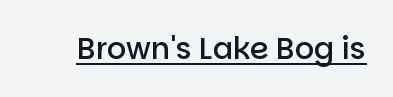
Q: Is the text bold? A: Semi-bold.
Q: Is the text italic (slanted)? A: No, it is upright.
Q: Is the typeface a serif or a sans-serif typeface? A: Sans-serif.
Q: Is the text underlined? A: Yes.
Q: Is the spacing between letters normal or unusually wide? A: Normal.
Q: Width (condensed, normal, or wide)? A: Normal.
Q: Stroke contrast? A: Low.
Q: x-height? A: Large.
Q: Monospaced? A: No.
